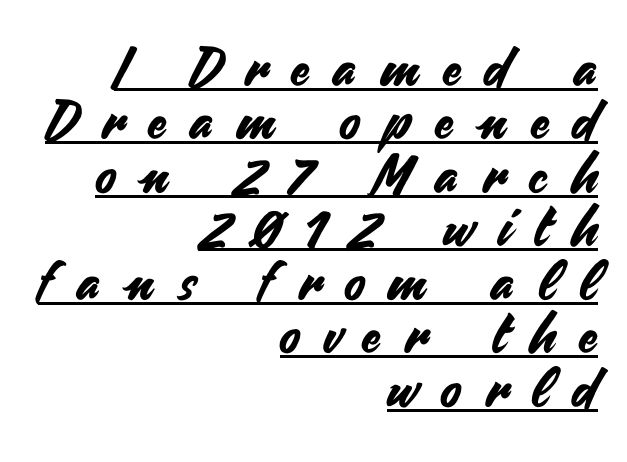
Q: Is the text italic (slanted)? A: Yes.
Q: Is the typeface a serif or a sans-serif typeface? A: Sans-serif.
Q: Is the text underlined? A: Yes.
Q: How is the paragraph aligned? A: Right-aligned.
Q: Is the spacing between letters normal or unusually wide? A: Unusually wide.
Q: Is the spacing between lines tight, normal or loose? A: Tight.
Q: Width (condensed, normal, or wide)? A: Normal.
Q: Stroke contrast? A: Medium.
Q: x-height? A: Small.
Q: Monospaced? A: No.
